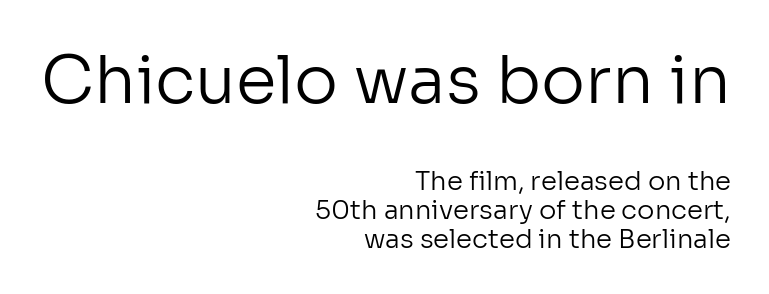
{"serif": "no", "italic": "no", "bold": "no", "weight": "regular", "width": "normal", "stroke_contrast": "low", "x_height": "medium", "monospaced": "no", "underline": "no", "align": "right", "line_spacing": "tight", "line_spacing_ratio": 1.11, "letter_spacing": "normal", "letter_spacing_em": 0.0, "larger_block": "first", "size_ratio": 2.54, "glyph_px": 66}
